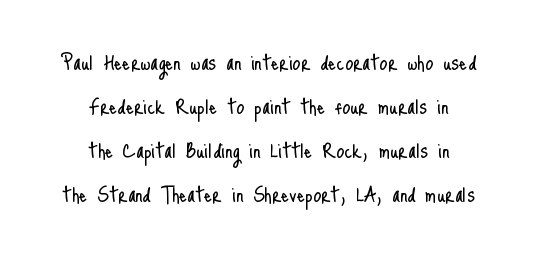
These lines are centered, leaving both edges ragged. Line spacing here is normal. Plain, unruled lines of type. The typeface has the unassuming heft of standard copy or less.
